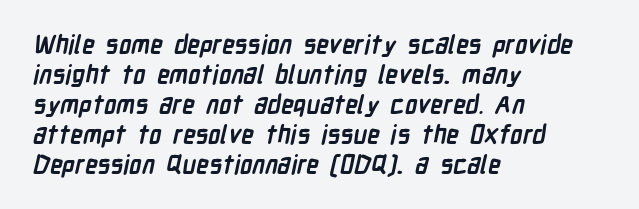
{"bold": "yes", "underline": "no", "align": "left", "line_spacing_ratio": 1.2, "letter_spacing": "normal", "letter_spacing_em": 0.0, "glyph_px": 25}
